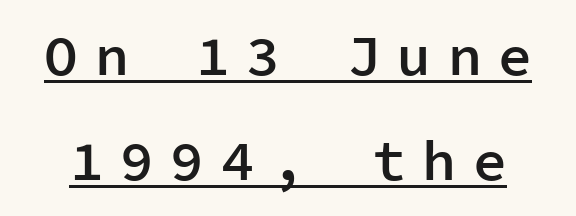
The image shows 56 px semibold sans-serif type, upright, monospaced; set line spacing 1.88x, unusually wide letter spacing (+0.3 em), underlined; low stroke contrast and a medium x-height.
